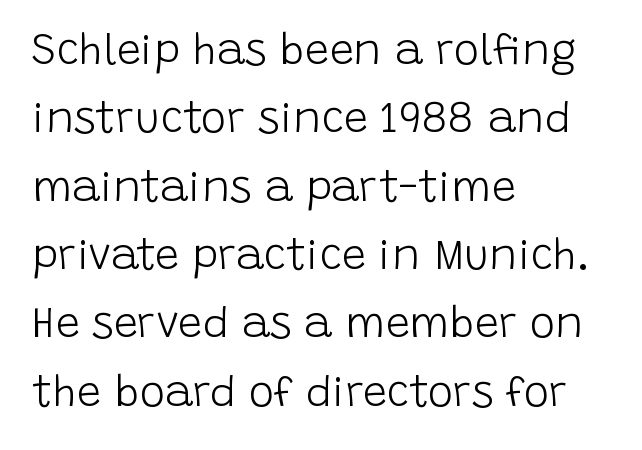
Are there feet on the stems? There aren't — it's a sans. In CSS terms this would be text-align: left. Do the letters lean? They stand straight. The baseline area is clear. This sample has the flowing, uneven cadence of proportional lettering.
